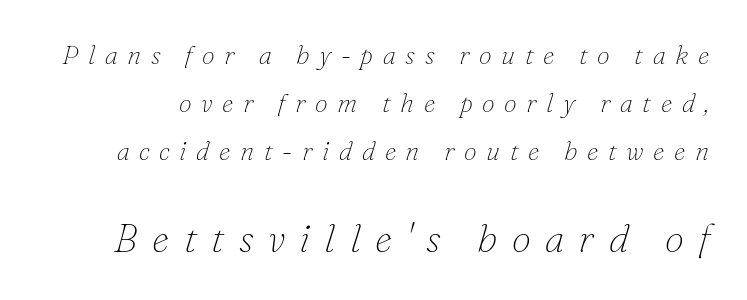
Each letter's strokes conclude with small projecting serifs. Characters follow at a spacing far wider than the type designer built in. A light-to-regular cut is what we see here. Here the designer chose a conventional face with non-uniform glyph widths.
